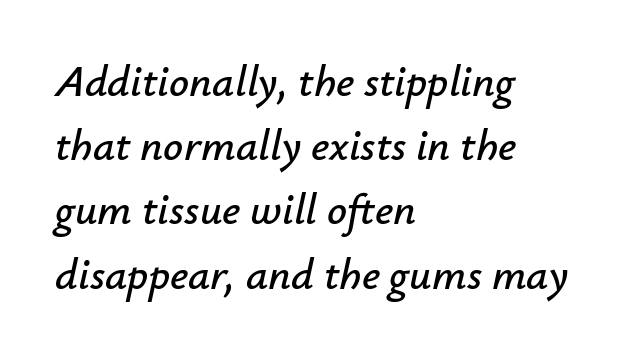
The image shows 44 px text type, italic (leaning right); set left-aligned, normal line spacing (1.46x), normal letter spacing, not underlined; low stroke contrast and a small x-height.
